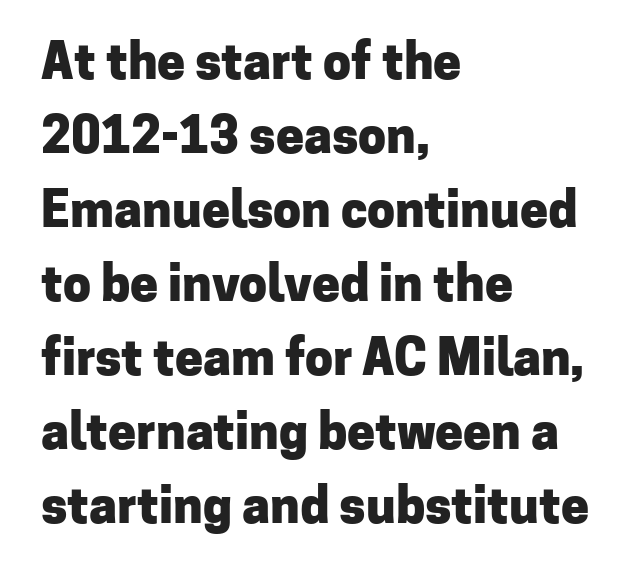
{"serif": "no", "italic": "no", "bold": "yes", "weight": "heavy", "width": "normal", "stroke_contrast": "low", "x_height": "medium", "monospaced": "no", "underline": "no", "align": "left", "line_spacing": "normal", "line_spacing_ratio": 1.48, "letter_spacing": "normal", "letter_spacing_em": 0.0, "glyph_px": 50}
